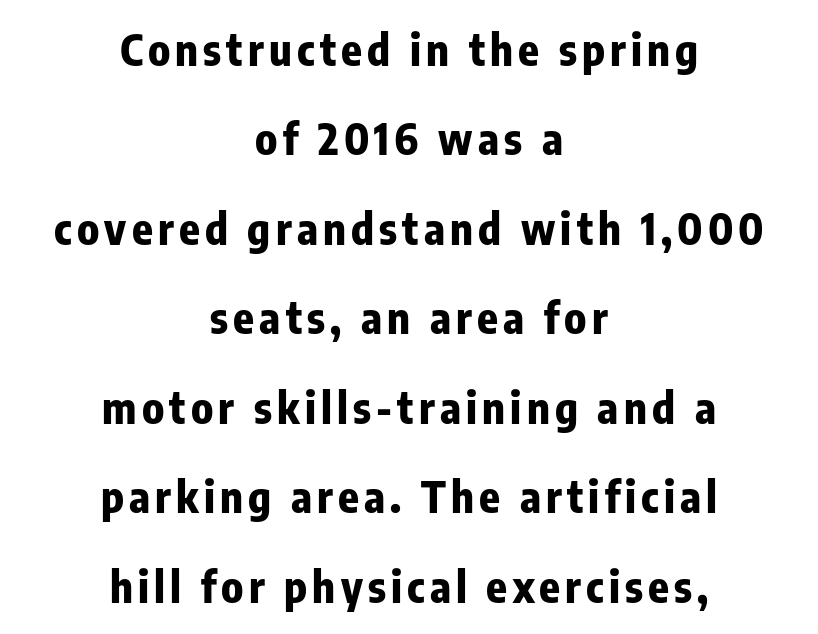
The image shows 43 px bold, condensed sans-serif type, upright; set centered, loose line spacing (2.08x), not underlined; low stroke contrast and a medium x-height.
